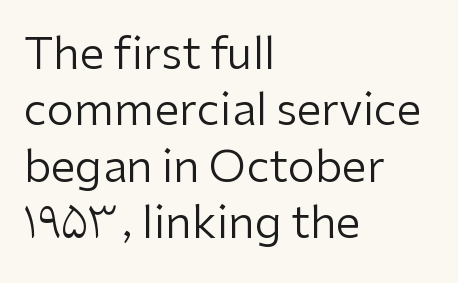
{"serif": "no", "italic": "no", "bold": "no", "weight": "regular", "width": "normal", "stroke_contrast": "low", "x_height": "medium", "monospaced": "no", "underline": "no", "align": "left", "line_spacing": "normal", "line_spacing_ratio": 1.28, "letter_spacing": "normal", "letter_spacing_em": 0.0, "glyph_px": 44}
